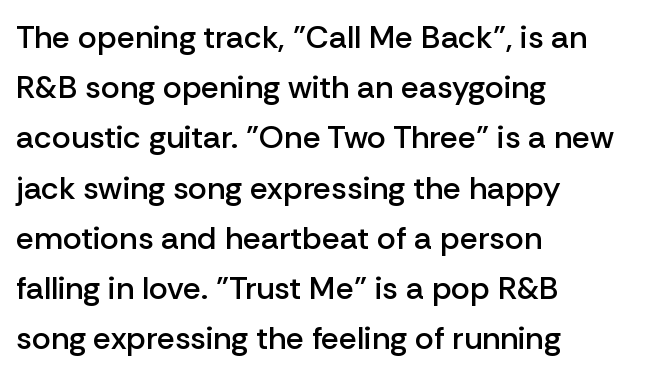
Q: Is the text bold? A: Semi-bold.
Q: Is the text italic (slanted)? A: No, it is upright.
Q: Is the typeface a serif or a sans-serif typeface? A: Sans-serif.
Q: Is the text underlined? A: No.
Q: How is the paragraph aligned? A: Left-aligned.
Q: Is the spacing between letters normal or unusually wide? A: Normal.
Q: Is the spacing between lines tight, normal or loose? A: Normal.
Q: Width (condensed, normal, or wide)? A: Normal.
Q: Stroke contrast? A: Low.
Q: x-height? A: Medium.
Q: Monospaced? A: No.
